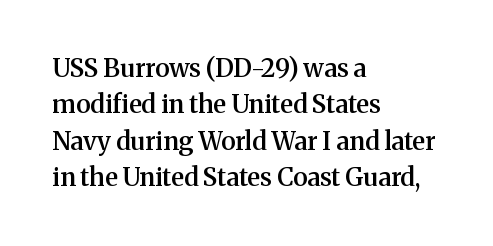
{"italic": "no", "bold": "semi", "underline": "no", "align": "left", "line_spacing": "normal", "line_spacing_ratio": 1.46, "letter_spacing": "normal", "letter_spacing_em": 0.0, "glyph_px": 25}
